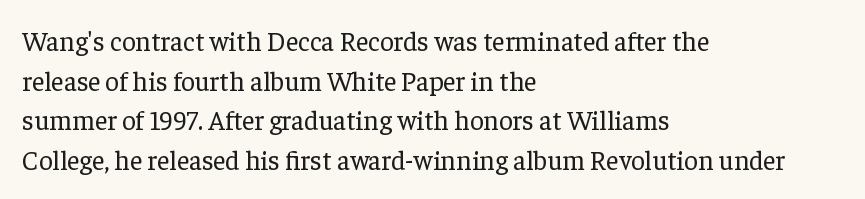
Notice how descenders clear the ascenders below comfortably — that's standard leading. Inter-character spacing is left at the font's built-in metrics. Bare-footed words on every line. The strokes are not fattened; the text isn't bold. A student would call this left alignment; a typographer would say flush left, rag right.
